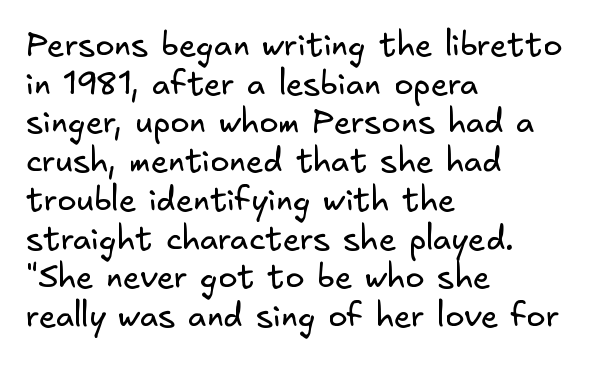
Q: Is the text bold? A: No.
Q: Is the typeface a serif or a sans-serif typeface? A: Sans-serif.
Q: Is the text underlined? A: No.
Q: How is the paragraph aligned? A: Left-aligned.
Q: Is the spacing between letters normal or unusually wide? A: Normal.
Q: Width (condensed, normal, or wide)? A: Normal.
Q: Stroke contrast? A: Low.
Q: x-height? A: Small.
